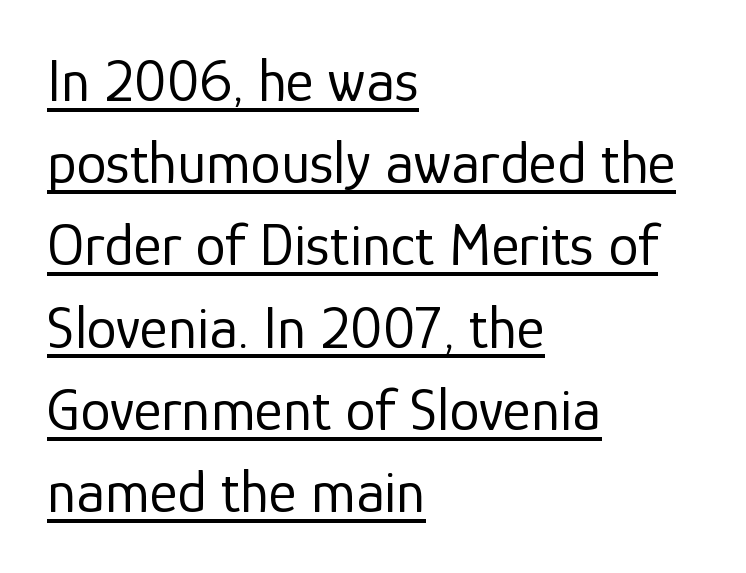
Vertically, the passage feels balanced, rows spaced as you'd expect. Is this a fixed-width face? No — the glyphs have proportional, varying widths. Tracking here is standard; glyphs follow each other at the usual distance. This rendering uses left alignment, leaving the right contour irregular. This is roman type, the default non-slanted kind.
